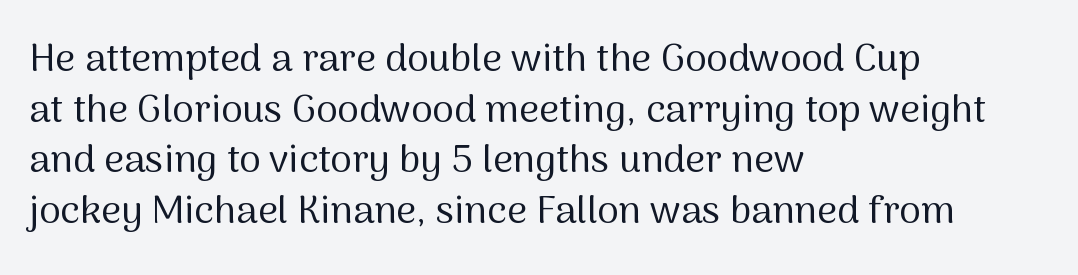
The words here are not underlined. Every stem runs plumb, perpendicular to the baseline. Which margin do the lines hug? The left one — the right edge is uneven. A light-to-regular cut is what we see here. What stands out about the letter spacing? Nothing — it is the standard amount. Letterform terminals end flat and unadorned throughout the passage.
